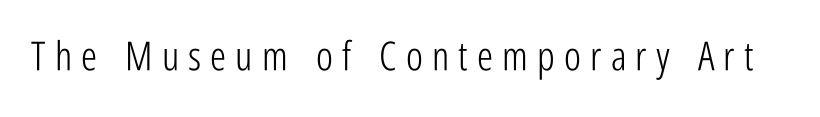
The image shows 40 px light, condensed sans-serif type, upright; set unusually wide letter spacing (+0.23 em), not underlined; low stroke contrast and a medium x-height.
